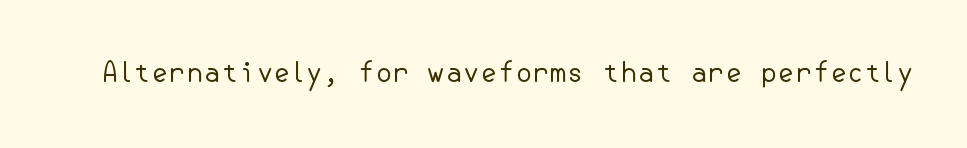
{"serif": "no", "italic": "no", "bold": "no", "weight": "regular", "width": "normal", "stroke_contrast": "low", "x_height": "small", "underline": "no", "letter_spacing": "normal", "letter_spacing_em": 0.0, "glyph_px": 28}
